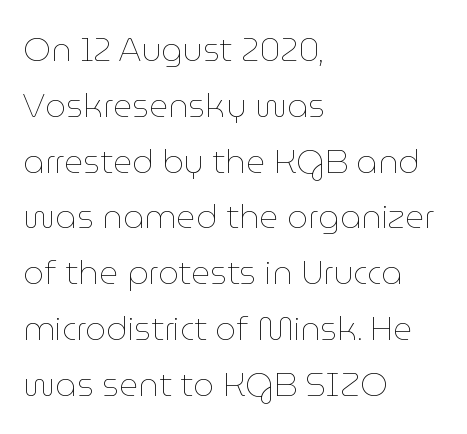
A typesetter would call this leading conventional body-copy spacing. Underline: absent. This reads as an unemphasized weight, regular at the heaviest. The letters stand upright; this is a roman face.
